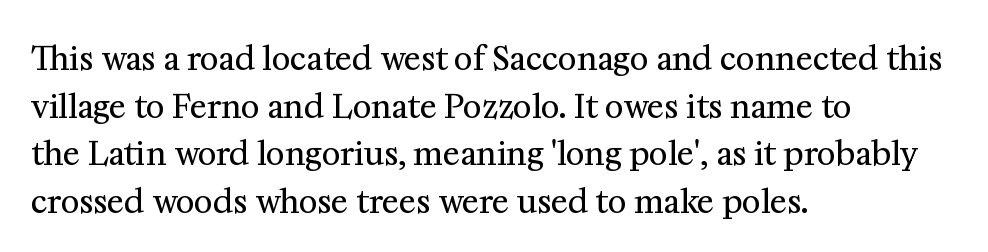
Q: Is the text bold? A: No.
Q: Is the text italic (slanted)? A: No, it is upright.
Q: Is the typeface a serif or a sans-serif typeface? A: Serif.
Q: Is the text underlined? A: No.
Q: How is the paragraph aligned? A: Left-aligned.
Q: Is the spacing between letters normal or unusually wide? A: Normal.
Q: Is the spacing between lines tight, normal or loose? A: Normal.
Q: Width (condensed, normal, or wide)? A: Normal.
Q: Stroke contrast? A: Medium.
Q: x-height? A: Medium.
Q: Monospaced? A: No.
